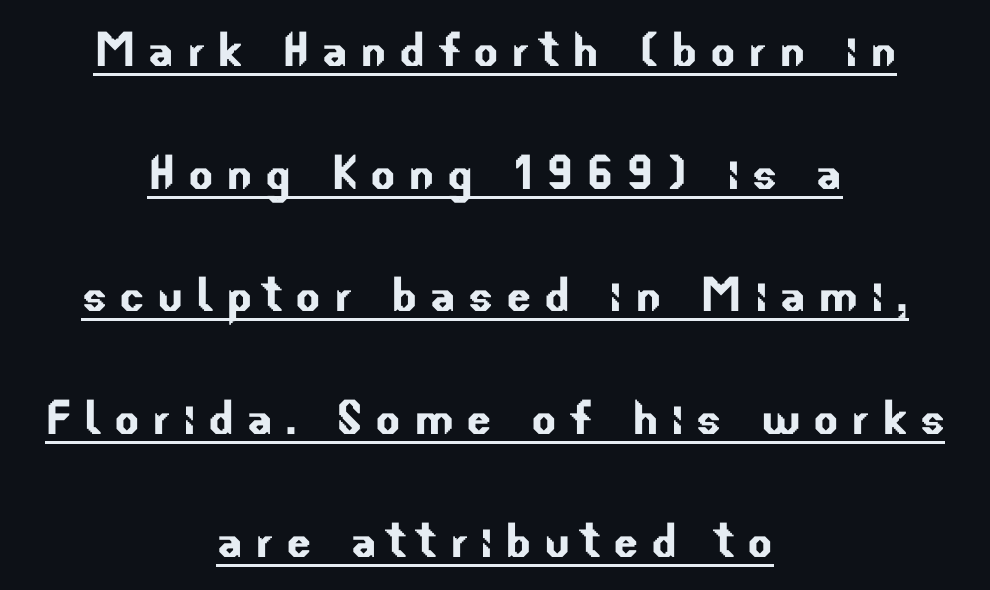
The image shows 59 px sans-serif type; set centered, loose line spacing (2.08x), unusually wide letter spacing (+0.21 em), underlined; low stroke contrast and a small x-height.
